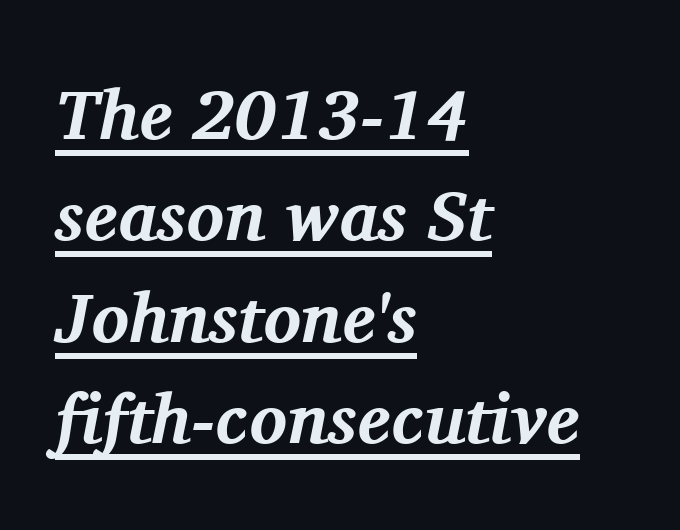
The image shows 70 px bold serif type, italic (leaning right); set left-aligned, normal line spacing (1.45x), normal letter spacing, underlined; medium stroke contrast and a medium x-height.
